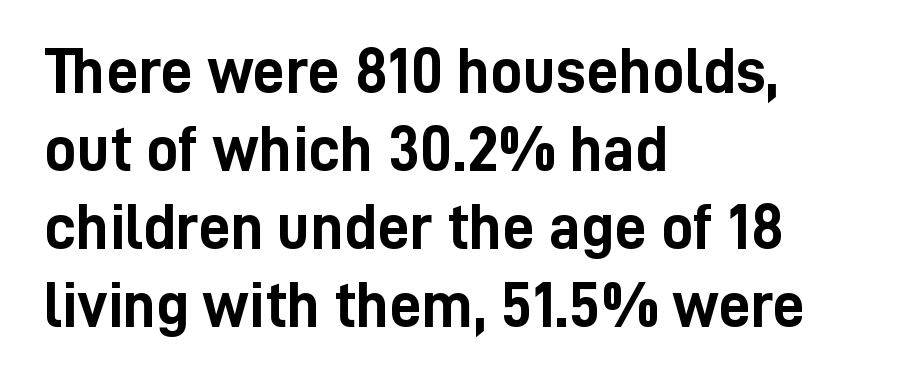
Ascenders rise straight up at ninety degrees. Spacing verdict: proportional, widths tailored to each character. The gaps between neighbouring characters are ordinary and unremarkable. A clean baseline with only descenders dipping below it. Serifs: no, the terminals of the letterforms are clean. Caption: bold face, heavy strokes.
